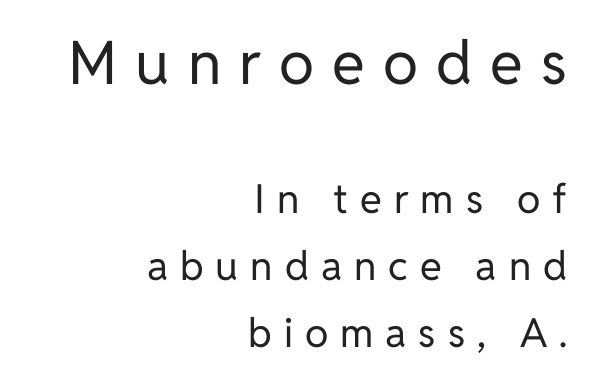
The image shows 60 px regular-weight sans-serif type, upright; set right-aligned, normal line spacing (1.68x), unusually wide letter spacing (+0.3 em), not underlined; the first (top) block is 1.5x larger; low stroke contrast and a medium x-height.
